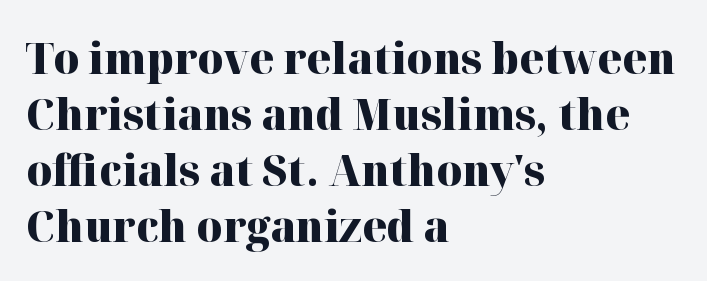
The image shows 44 px heavy serif type, upright; set left-aligned, normal line spacing (1.27x), normal letter spacing, not underlined; high stroke contrast and a medium x-height.
